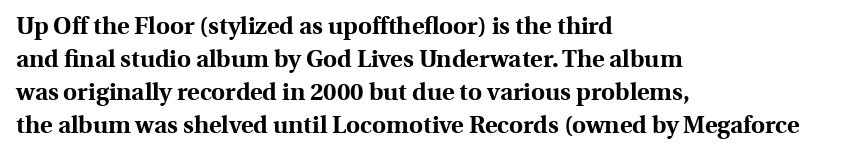
The image shows 24 px bold type, upright; set left-aligned, normal line spacing (1.37x), normal letter spacing, not underlined.
